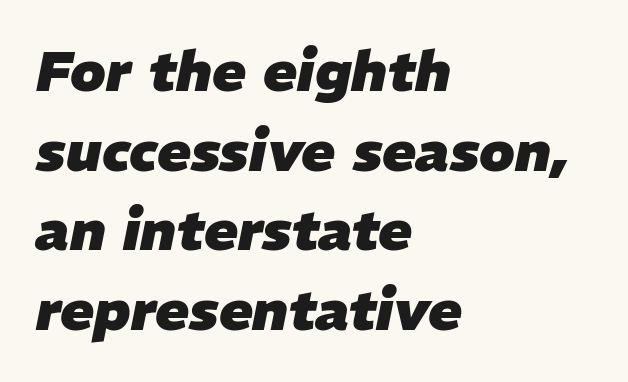
Q: Is the text bold? A: Yes.
Q: Is the text italic (slanted)? A: Yes, it leans right by about 11 degrees.
Q: Is the text underlined? A: No.
Q: How is the paragraph aligned? A: Left-aligned.
Q: Is the spacing between letters normal or unusually wide? A: Normal.
Q: Is the spacing between lines tight, normal or loose? A: Normal.
Q: Width (condensed, normal, or wide)? A: Normal.
Q: Stroke contrast? A: Low.
Q: x-height? A: Medium.
Q: Monospaced? A: No.
